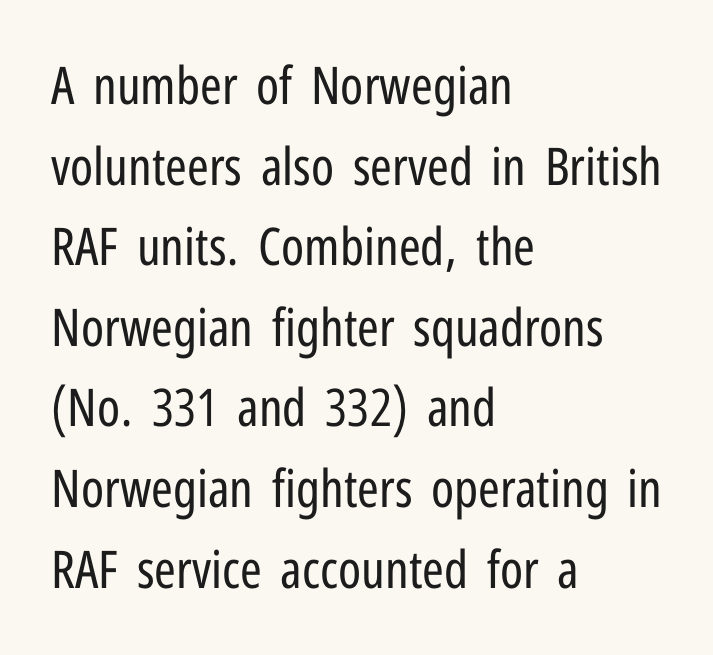
Q: Is the text bold? A: No.
Q: Is the text italic (slanted)? A: No, it is upright.
Q: Is the typeface a serif or a sans-serif typeface? A: Sans-serif.
Q: Is the text underlined? A: No.
Q: How is the paragraph aligned? A: Left-aligned.
Q: Is the spacing between letters normal or unusually wide? A: Normal.
Q: Is the spacing between lines tight, normal or loose? A: Normal.
Q: Width (condensed, normal, or wide)? A: Condensed.
Q: Stroke contrast? A: Low.
Q: x-height? A: Medium.
Q: Monospaced? A: No.
